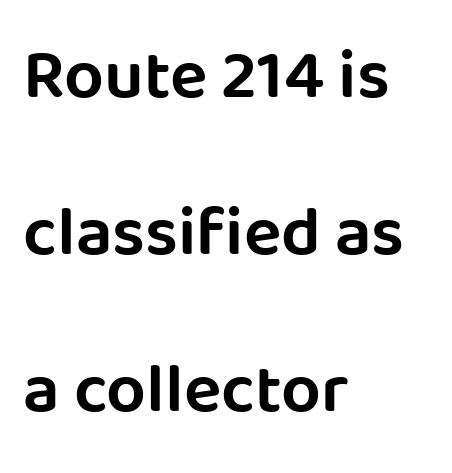
Q: Is the text italic (slanted)? A: No, it is upright.
Q: Is the typeface a serif or a sans-serif typeface? A: Sans-serif.
Q: Is the text underlined? A: No.
Q: How is the paragraph aligned? A: Left-aligned.
Q: Is the spacing between letters normal or unusually wide? A: Normal.
Q: Is the spacing between lines tight, normal or loose? A: Loose.
Q: Width (condensed, normal, or wide)? A: Normal.
Q: Stroke contrast? A: Low.
Q: x-height? A: Large.
Q: Monospaced? A: No.
